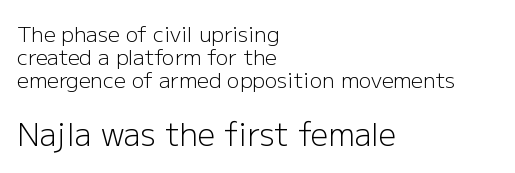
The image shows 31 px light sans-serif type, upright; set left-aligned, tight line spacing (1.09x), normal letter spacing, not underlined; the second (bottom) block is 1.48x larger; low stroke contrast and a medium x-height.
